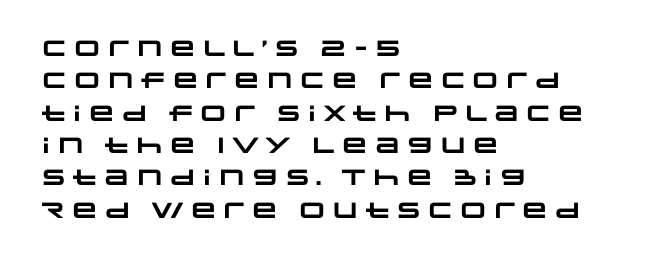
The image shows 22 px bold type; set left-aligned, normal line spacing (1.47x), normal letter spacing, not underlined.
